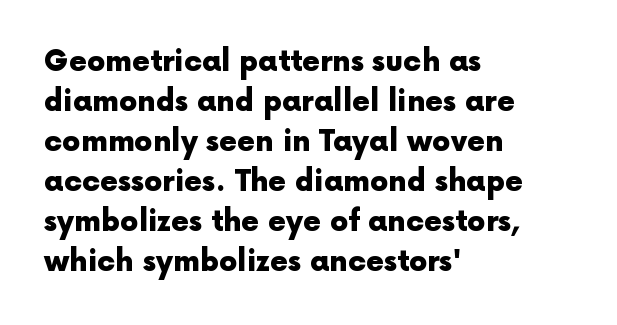
{"serif": "no", "italic": "no", "bold": "yes", "weight": "heavy", "width": "normal", "x_height": "medium", "monospaced": "no", "underline": "no", "align": "left", "line_spacing": "normal", "line_spacing_ratio": 1.38, "letter_spacing": "normal", "letter_spacing_em": 0.0, "glyph_px": 29}
